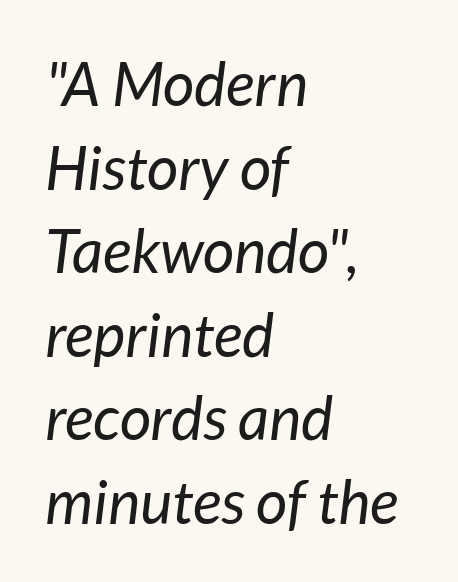
The line-height multiplier appears to be the usual default. Each word holds together tightly as a unit, with standard inter-letter gaps. The setting favours the left margin, as ordinary paragraphs usually do. Stroke mass is kept to a normal reading level or below. The whole block is typeset with a tilt.
